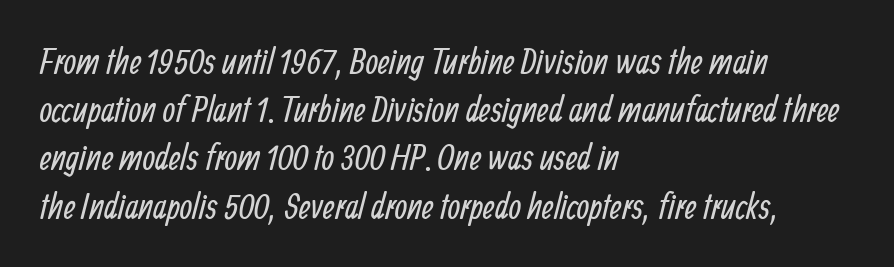
Q: Is the text bold? A: No.
Q: Is the typeface a serif or a sans-serif typeface? A: Sans-serif.
Q: Is the text underlined? A: No.
Q: How is the paragraph aligned? A: Left-aligned.
Q: Is the spacing between letters normal or unusually wide? A: Normal.
Q: Is the spacing between lines tight, normal or loose? A: Normal.
Q: Width (condensed, normal, or wide)? A: Condensed.
Q: Stroke contrast? A: Low.
Q: x-height? A: Medium.
Q: Monospaced? A: No.
